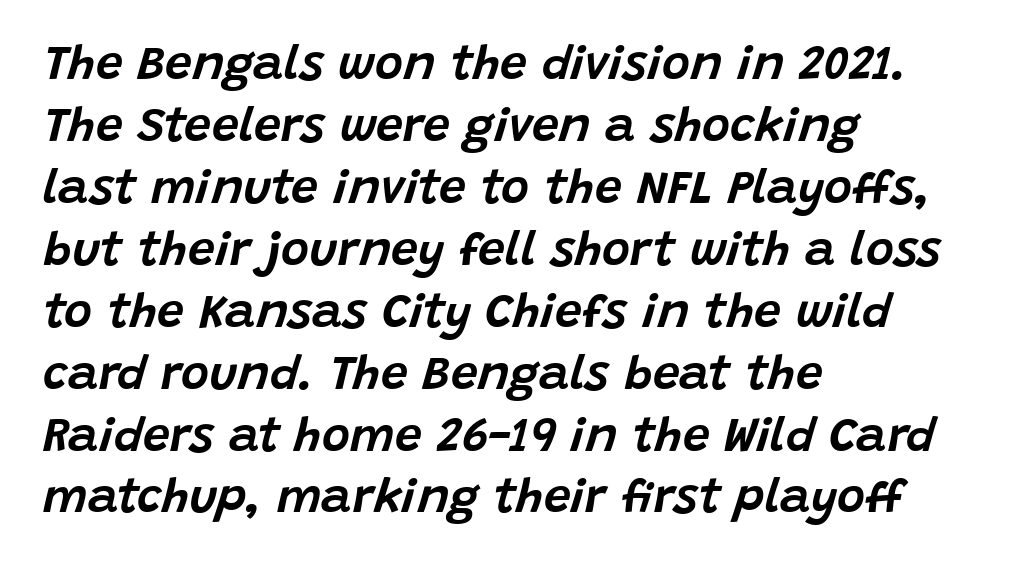
Q: Is the text italic (slanted)? A: Yes, it leans right by about 15 degrees.
Q: Is the text underlined? A: No.
Q: How is the paragraph aligned? A: Left-aligned.
Q: Is the spacing between letters normal or unusually wide? A: Normal.
Q: Is the spacing between lines tight, normal or loose? A: Normal.
Q: Width (condensed, normal, or wide)? A: Normal.
Q: Stroke contrast? A: Low.
Q: x-height? A: Large.
Q: Monospaced? A: No.
